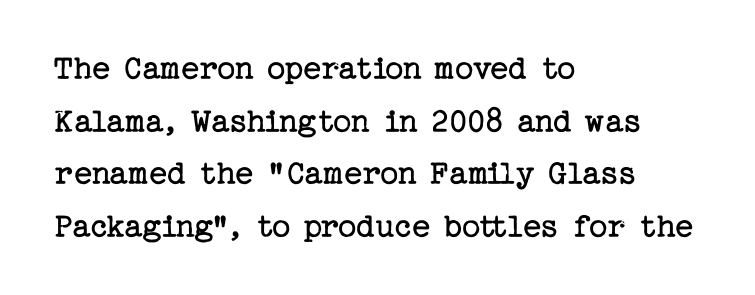
Tall strokes in this sample are plumb rather than angled. Font category for this specimen: serif. Weight: not bold — regular or lighter. One-word summary of the alignment: left.
